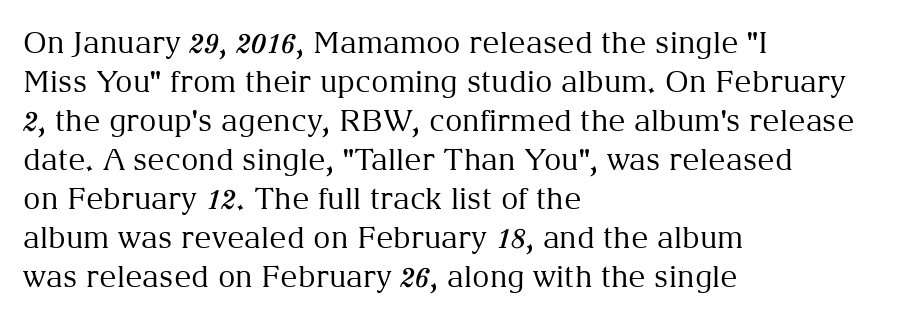
Q: Is the text bold? A: No.
Q: Is the text italic (slanted)? A: No, it is upright.
Q: Is the typeface a serif or a sans-serif typeface? A: Serif.
Q: Is the text underlined? A: No.
Q: How is the paragraph aligned? A: Left-aligned.
Q: Is the spacing between letters normal or unusually wide? A: Normal.
Q: Is the spacing between lines tight, normal or loose? A: Normal.
Q: Width (condensed, normal, or wide)? A: Normal.
Q: Stroke contrast? A: Medium.
Q: x-height? A: Medium.
Q: Monospaced? A: No.
